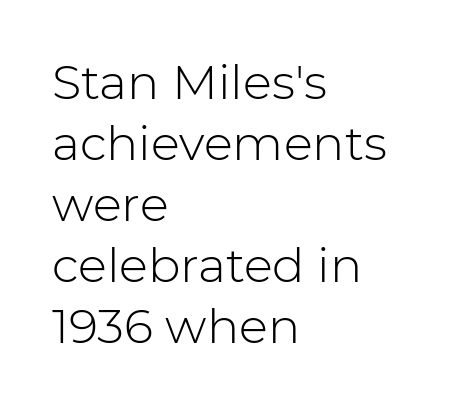
The image shows 48 px light sans-serif type, upright; set left-aligned, normal line spacing (1.27x), normal letter spacing, not underlined; low stroke contrast and a medium x-height.
